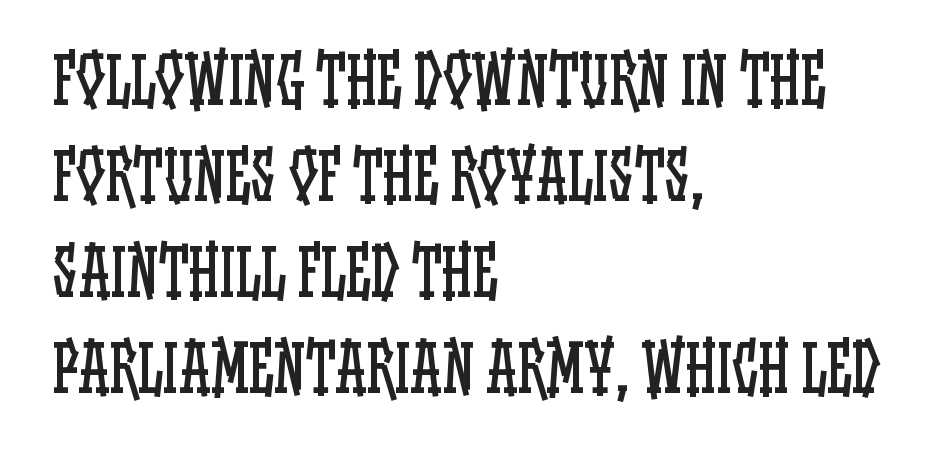
The typesetting does not lean heavy: it is not bold. Has an underline been added? It has not. These lines keep a tight, regular rhythm from letter to letter. Leading matches the norm, producing a regular column.
